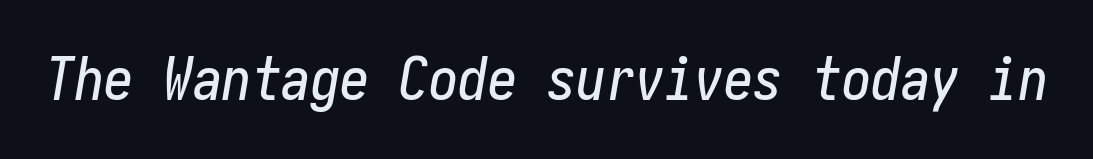
Q: Is the text italic (slanted)? A: Yes, it leans right by about 10 degrees.
Q: Is the text underlined? A: No.
Q: Is the spacing between letters normal or unusually wide? A: Normal.
Q: Width (condensed, normal, or wide)? A: Condensed.
Q: Stroke contrast? A: Low.
Q: x-height? A: Medium.
